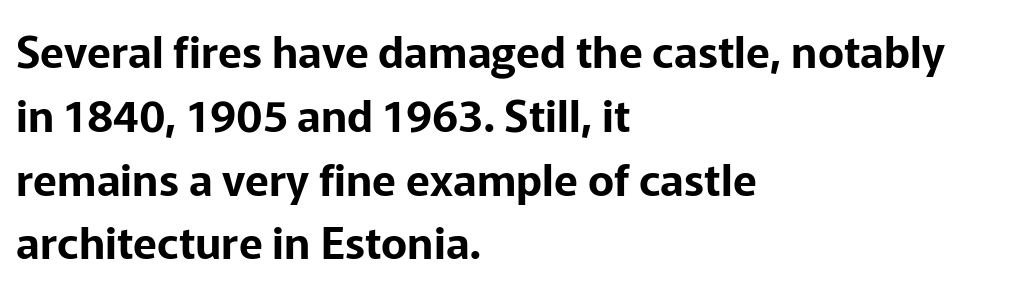
Is this a fixed-width face? No — the glyphs have proportional, varying widths. Vertical strokes here are truly vertical. Which margin do the lines hug? The left one — the right edge is uneven. Notice how descenders clear the ascenders below comfortably — that's standard leading. How are the letters spaced? Ordinarily, with no added tracking.
